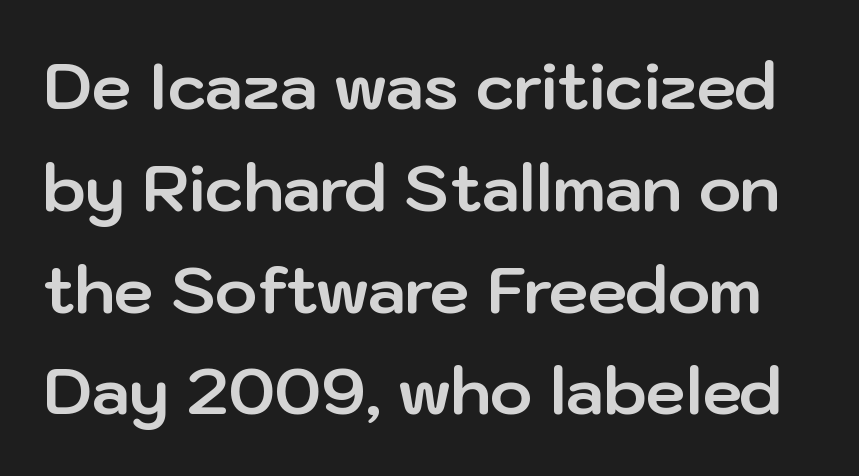
Q: Is the text bold? A: Yes.
Q: Is the text italic (slanted)? A: No, it is upright.
Q: Is the typeface a serif or a sans-serif typeface? A: Sans-serif.
Q: Is the text underlined? A: No.
Q: Is the spacing between letters normal or unusually wide? A: Normal.
Q: Is the spacing between lines tight, normal or loose? A: Normal.
Q: Width (condensed, normal, or wide)? A: Normal.
Q: Stroke contrast? A: Low.
Q: x-height? A: Medium.
Q: Monospaced? A: No.
